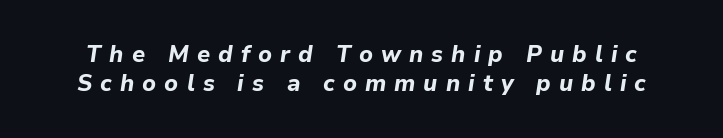
{"italic": "yes", "lean": "right", "slant_degrees": 9, "bold": "yes", "underline": "no", "line_spacing": "normal", "line_spacing_ratio": 1.25, "letter_spacing": "wide", "letter_spacing_em": 0.35, "glyph_px": 23}
